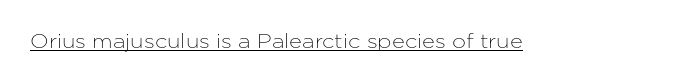
Q: Is the text italic (slanted)? A: No, it is upright.
Q: Is the text underlined? A: Yes.
Q: Is the spacing between letters normal or unusually wide? A: Normal.
